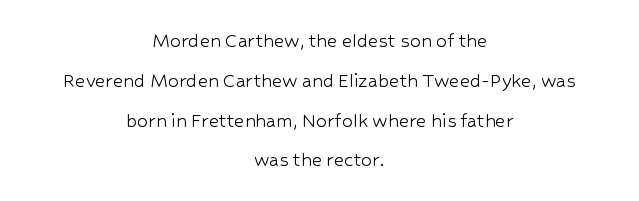
{"italic": "no", "bold": "no", "underline": "no", "align": "center", "line_spacing_ratio": 1.81, "letter_spacing": "normal", "letter_spacing_em": 0.0, "glyph_px": 22}
